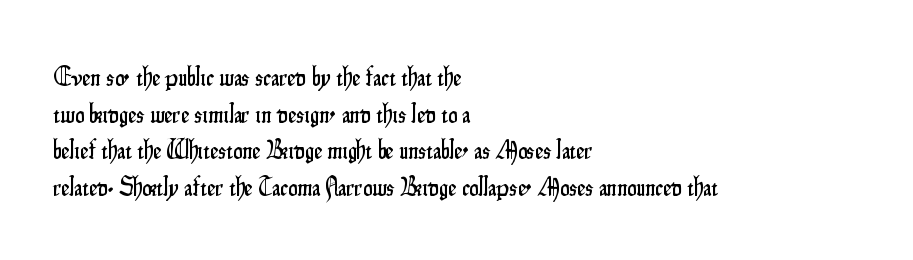
Q: Is the text italic (slanted)? A: No, it is upright.
Q: Is the text underlined? A: No.
Q: How is the paragraph aligned? A: Left-aligned.
Q: Is the spacing between letters normal or unusually wide? A: Normal.
Q: Is the spacing between lines tight, normal or loose? A: Normal.
